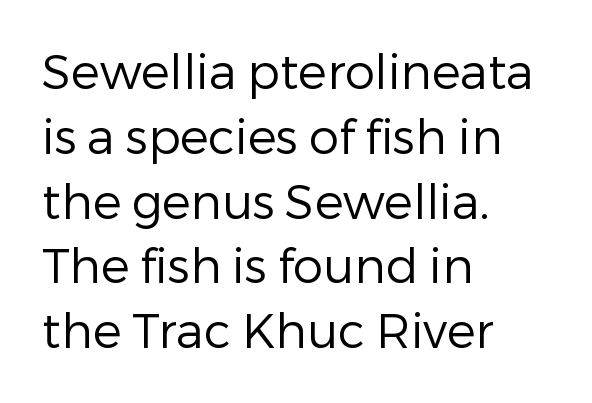
The axis of the letterforms is exactly vertical. Regarding serifs, this sample does without them. Quick note: underline off. One glance says typical: line gaps are just what's usual.
